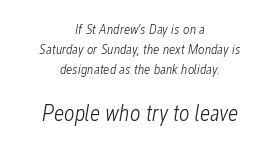
The composition opens small and finishes big. If you folded the block vertically in half, each line would mirror itself in length. Nobody touched the tracking dial on this one. Line spacing here is normal. These lines were composed using italics.
